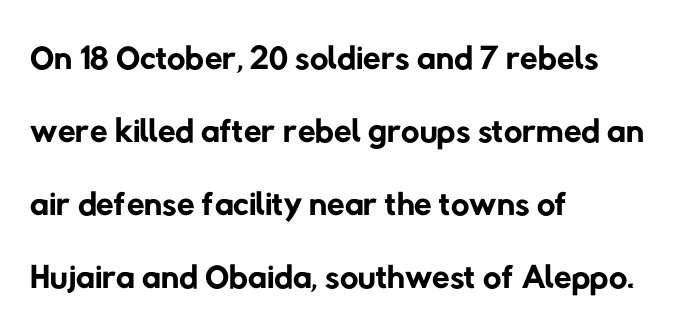
Q: Is the text bold? A: No.
Q: Is the typeface a serif or a sans-serif typeface? A: Sans-serif.
Q: Is the text underlined? A: No.
Q: How is the paragraph aligned? A: Left-aligned.
Q: Is the spacing between letters normal or unusually wide? A: Normal.
Q: Is the spacing between lines tight, normal or loose? A: Normal.
Q: Width (condensed, normal, or wide)? A: Normal.
Q: Stroke contrast? A: Low.
Q: x-height? A: Medium.
Q: Monospaced? A: No.
